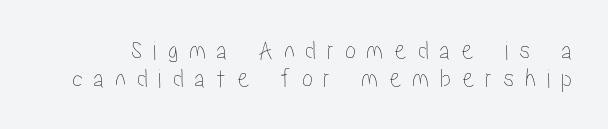
{"italic": "no", "width": "condensed", "stroke_contrast": "low", "x_height": "medium", "monospaced": "no", "underline": "no", "line_spacing": "tight", "line_spacing_ratio": 0.99, "letter_spacing": "wide", "letter_spacing_em": 0.38, "glyph_px": 28}
